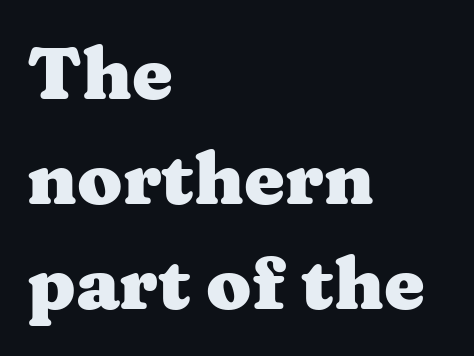
Q: Is the text bold? A: Yes.
Q: Is the text italic (slanted)? A: No, it is upright.
Q: Is the typeface a serif or a sans-serif typeface? A: Serif.
Q: Is the text underlined? A: No.
Q: How is the paragraph aligned? A: Left-aligned.
Q: Is the spacing between letters normal or unusually wide? A: Normal.
Q: Is the spacing between lines tight, normal or loose? A: Normal.
Q: Width (condensed, normal, or wide)? A: Wide.
Q: Stroke contrast? A: Medium.
Q: x-height? A: Medium.
Q: Monospaced? A: No.
